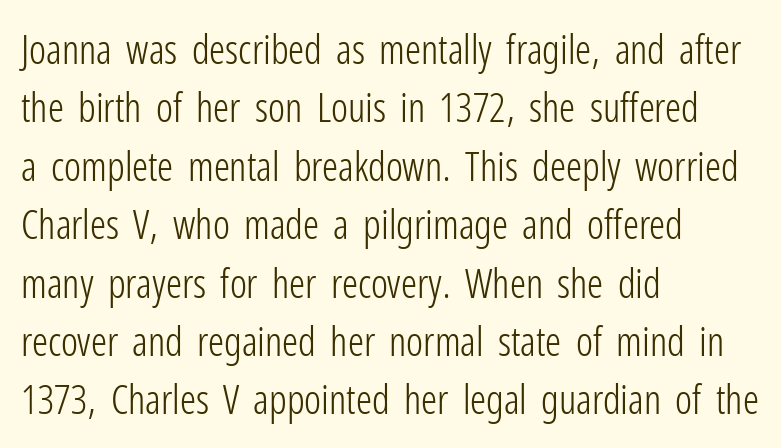
Q: Is the text bold? A: No.
Q: Is the text italic (slanted)? A: No, it is upright.
Q: Is the typeface a serif or a sans-serif typeface? A: Sans-serif.
Q: Is the text underlined? A: No.
Q: How is the paragraph aligned? A: Left-aligned.
Q: Is the spacing between letters normal or unusually wide? A: Normal.
Q: Is the spacing between lines tight, normal or loose? A: Normal.
Q: Width (condensed, normal, or wide)? A: Condensed.
Q: Stroke contrast? A: Low.
Q: x-height? A: Medium.
Q: Monospaced? A: No.
